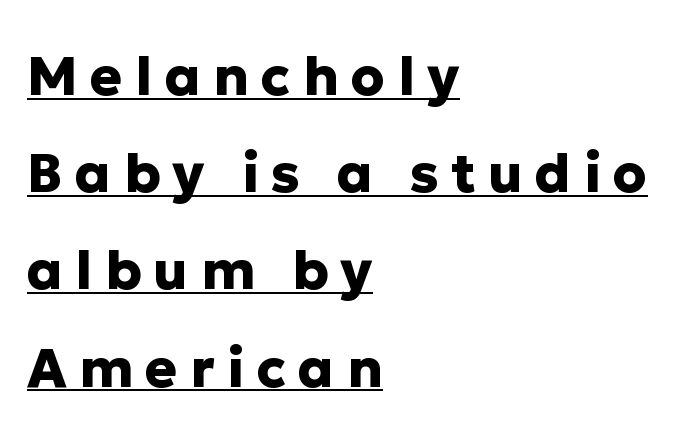
The letters advance in unequal steps, a hallmark of proportional type. Characters follow at a spacing far wider than the type designer built in. Alignment: flush left. As a designer I'd log this as weight 700, bold. A rule runs beneath these lines of type. Nope, not italic — everything's standing straight.
